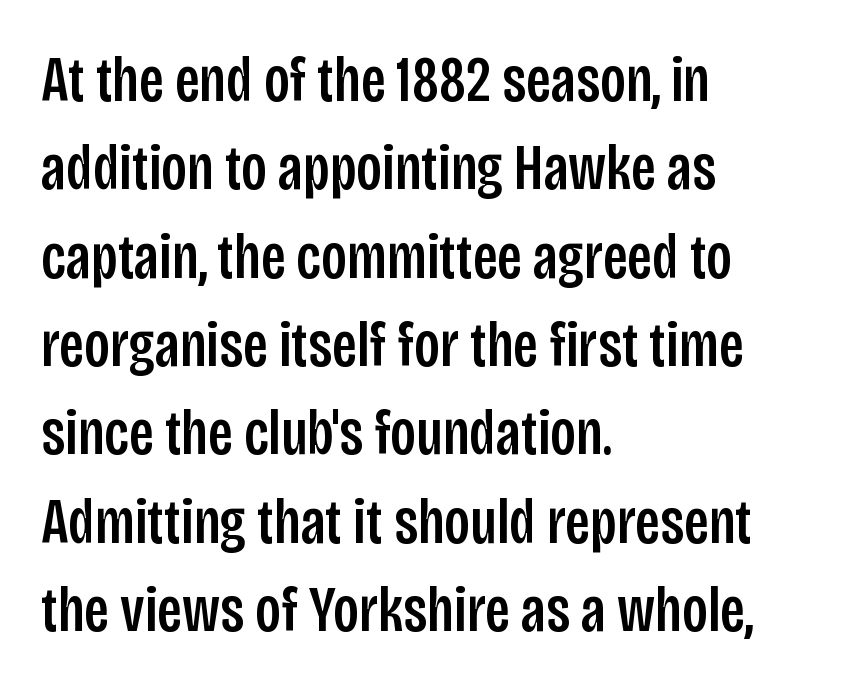
Regarding leading, the lines here are spaced in the standard way. These lines are rendered in a variable-pitch font. To sum up the face: it is a sans, with no serifs. Check the space under the baseline: it is left empty.
